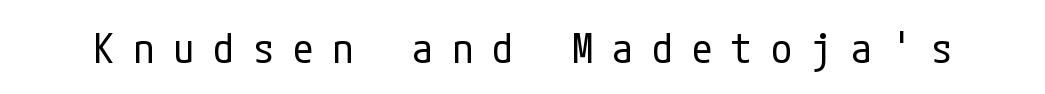
Q: Is the text bold? A: No.
Q: Is the text italic (slanted)? A: No, it is upright.
Q: Is the typeface a serif or a sans-serif typeface? A: Sans-serif.
Q: Is the text underlined? A: No.
Q: Is the spacing between letters normal or unusually wide? A: Unusually wide.
Q: Width (condensed, normal, or wide)? A: Condensed.
Q: Stroke contrast? A: Low.
Q: x-height? A: Medium.
